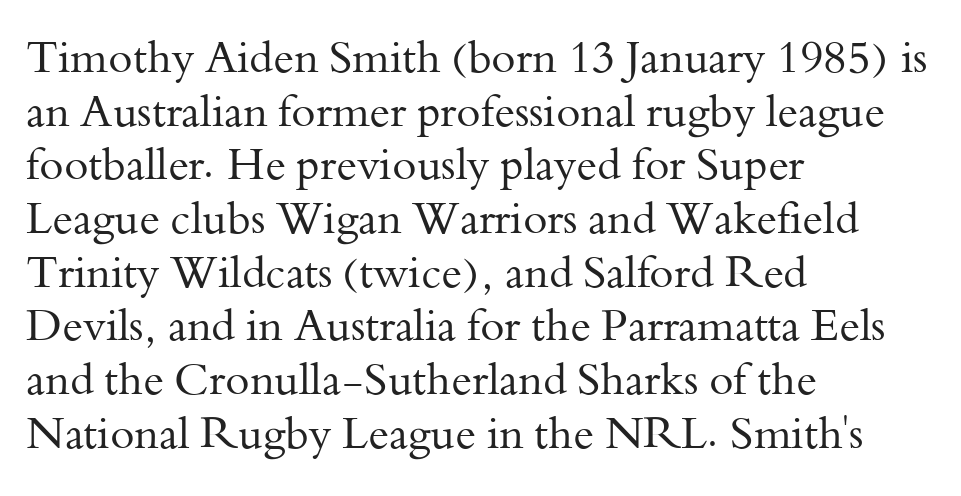
A clean baseline with only descenders dipping below it. The passage is arranged the way most books set body copy — flush left. Italic: no, the glyphs are upright roman. The tracking reads as untouched default to a designer's eye.
